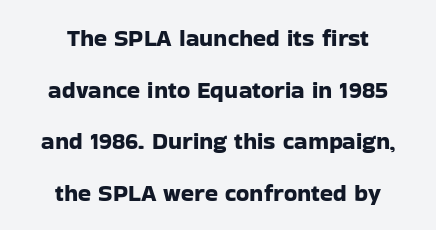
Honestly, the letter spacing is just normal — you wouldn't notice it. Horizontal bands of white between lines are thick stripes. The axis of the letterforms is exactly vertical. Compared with a flush-left layout, this one balances lines on the center instead. No word sits above an underline.
